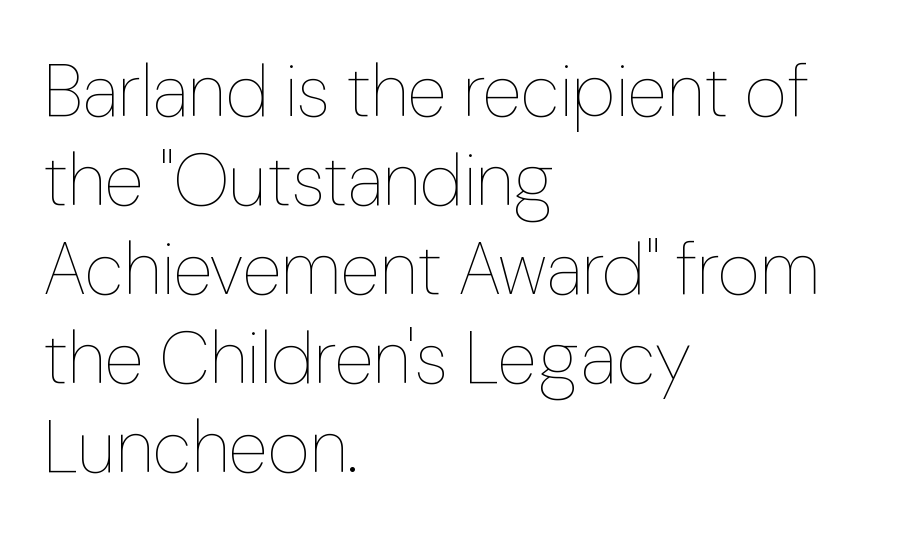
{"italic": "no", "bold": "no", "weight": "thin", "width": "normal", "stroke_contrast": "low", "x_height": "medium", "monospaced": "no", "underline": "no", "align": "left", "line_spacing_ratio": 1.22, "letter_spacing": "normal", "letter_spacing_em": 0.0, "glyph_px": 73}
